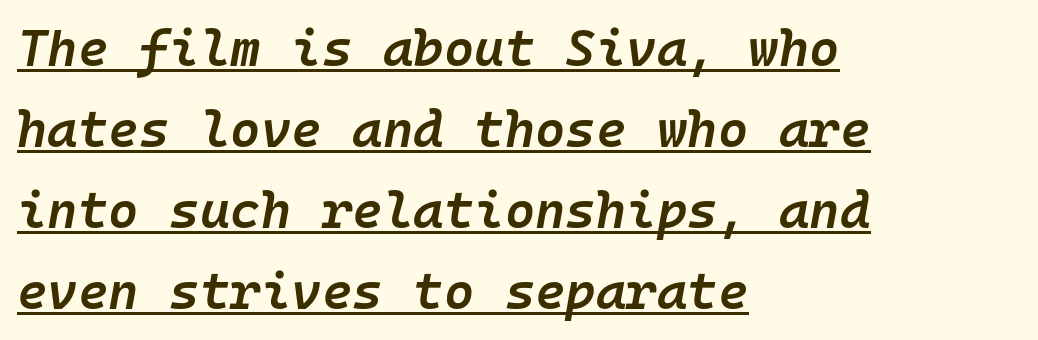
{"italic": "yes", "lean": "right", "slant_degrees": 10, "bold": "semi", "weight": "semibold", "width": "normal", "stroke_contrast": "low", "x_height": "medium", "monospaced": "yes", "underline": "yes", "align": "left", "line_spacing": "normal", "line_spacing_ratio": 1.56, "letter_spacing": "normal", "letter_spacing_em": 0.0, "glyph_px": 52}
